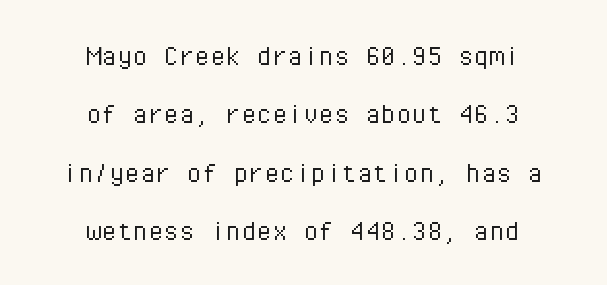
Q: Is the text bold? A: No.
Q: Is the text italic (slanted)? A: No, it is upright.
Q: Is the typeface a serif or a sans-serif typeface? A: Sans-serif.
Q: Is the text underlined? A: No.
Q: How is the paragraph aligned? A: Centered.
Q: Is the spacing between letters normal or unusually wide? A: Normal.
Q: Width (condensed, normal, or wide)? A: Normal.
Q: Stroke contrast? A: Low.
Q: x-height? A: Medium.
Q: Monospaced? A: Yes.
